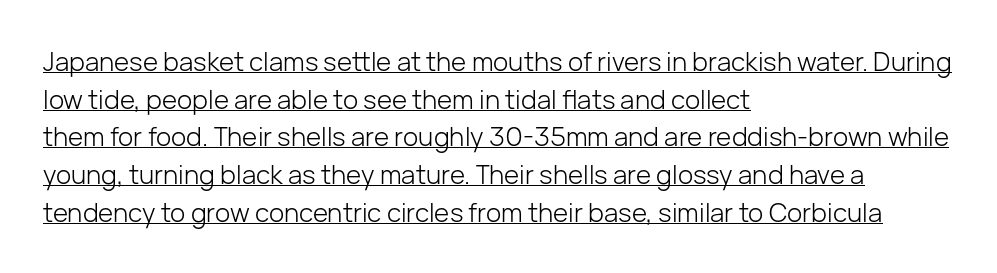
Q: Is the text bold? A: No.
Q: Is the text italic (slanted)? A: No, it is upright.
Q: Is the text underlined? A: Yes.
Q: How is the paragraph aligned? A: Left-aligned.
Q: Is the spacing between letters normal or unusually wide? A: Normal.
Q: Is the spacing between lines tight, normal or loose? A: Normal.
